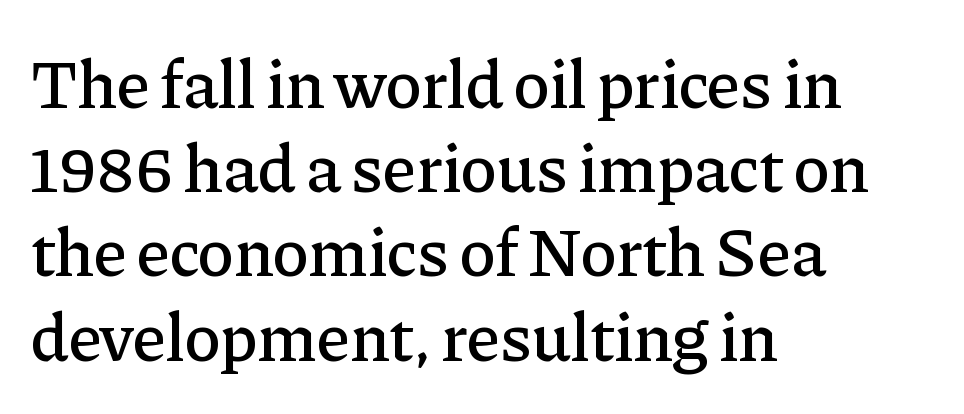
The image shows 69 px serif type, upright; set left-aligned, line spacing 1.22x, normal letter spacing, not underlined; low stroke contrast and a medium x-height.
